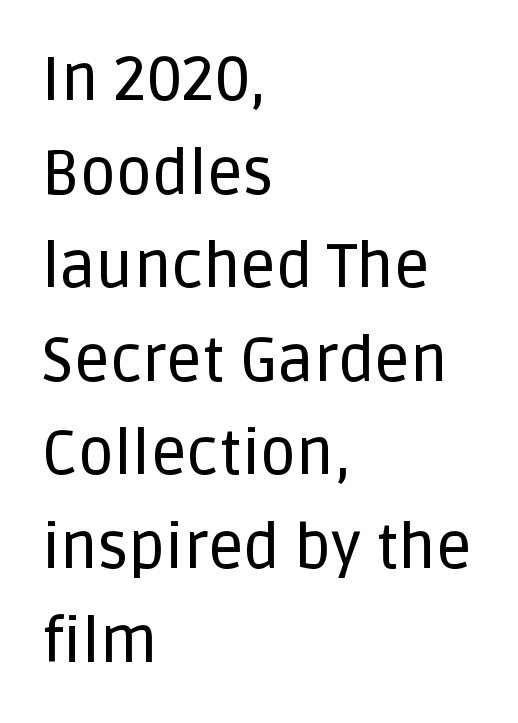
Q: Is the text italic (slanted)? A: No, it is upright.
Q: Is the typeface a serif or a sans-serif typeface? A: Sans-serif.
Q: Is the text underlined? A: No.
Q: How is the paragraph aligned? A: Left-aligned.
Q: Is the spacing between letters normal or unusually wide? A: Normal.
Q: Is the spacing between lines tight, normal or loose? A: Normal.
Q: Width (condensed, normal, or wide)? A: Normal.
Q: Stroke contrast? A: Low.
Q: x-height? A: Large.
Q: Monospaced? A: No.
